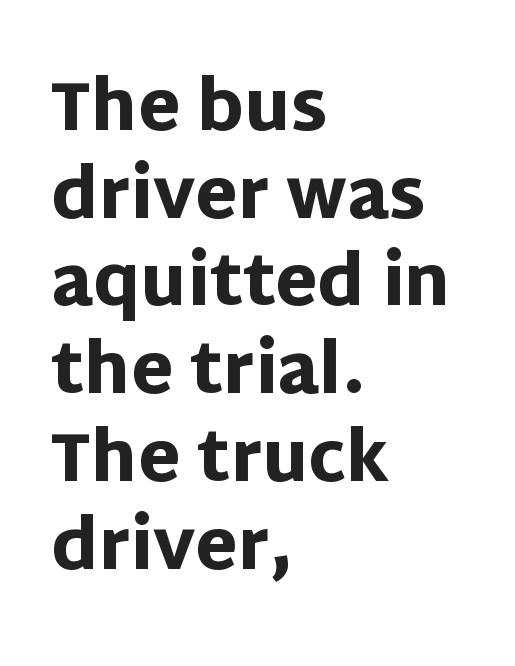
{"serif": "no", "italic": "no", "bold": "yes", "weight": "heavy", "width": "normal", "stroke_contrast": "low", "x_height": "large", "monospaced": "no", "underline": "no", "align": "left", "line_spacing": "normal", "line_spacing_ratio": 1.29, "letter_spacing": "normal", "letter_spacing_em": 0.0, "glyph_px": 68}
